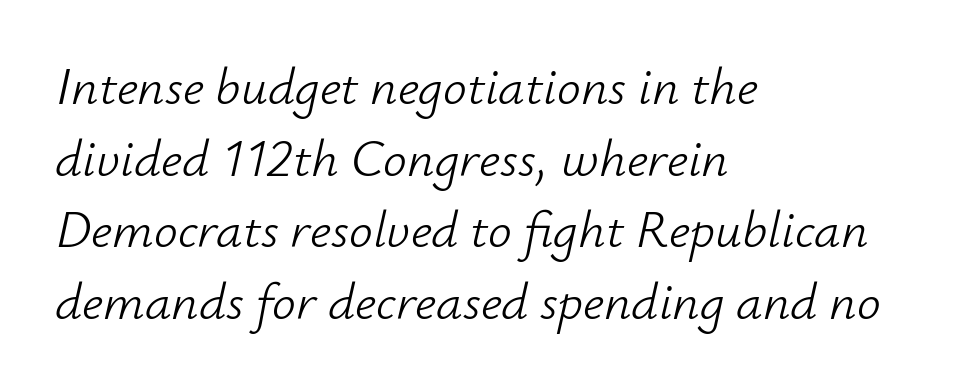
Italic? Definitely — the glyphs are oblique. Tracking here is standard; glyphs follow each other at the usual distance. The passage shown is not bold in any degree. This rendering features lettering with no underline.
